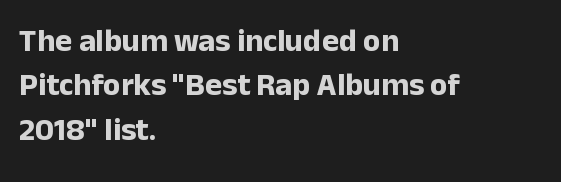
Q: Is the text bold? A: Yes.
Q: Is the text italic (slanted)? A: No, it is upright.
Q: Is the typeface a serif or a sans-serif typeface? A: Sans-serif.
Q: Is the text underlined? A: No.
Q: How is the paragraph aligned? A: Left-aligned.
Q: Is the spacing between letters normal or unusually wide? A: Normal.
Q: Is the spacing between lines tight, normal or loose? A: Normal.
Q: Width (condensed, normal, or wide)? A: Normal.
Q: Stroke contrast? A: Low.
Q: x-height? A: Medium.
Q: Monospaced? A: No.
